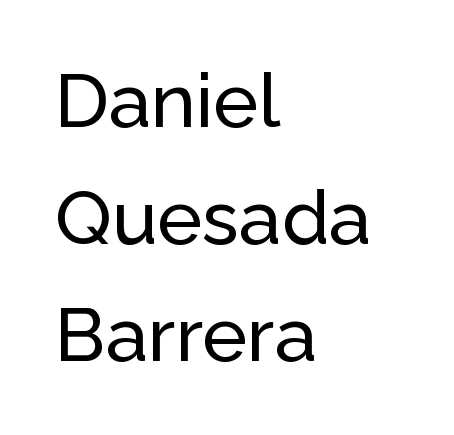
Q: Is the text italic (slanted)? A: No, it is upright.
Q: Is the typeface a serif or a sans-serif typeface? A: Sans-serif.
Q: Is the text underlined? A: No.
Q: How is the paragraph aligned? A: Left-aligned.
Q: Is the spacing between letters normal or unusually wide? A: Normal.
Q: Is the spacing between lines tight, normal or loose? A: Normal.
Q: Width (condensed, normal, or wide)? A: Normal.
Q: Stroke contrast? A: Low.
Q: x-height? A: Medium.
Q: Monospaced? A: No.
